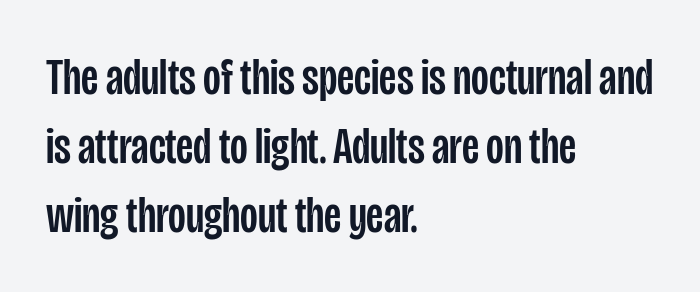
Q: Is the text italic (slanted)? A: No, it is upright.
Q: Is the typeface a serif or a sans-serif typeface? A: Sans-serif.
Q: Is the text underlined? A: No.
Q: How is the paragraph aligned? A: Left-aligned.
Q: Is the spacing between letters normal or unusually wide? A: Normal.
Q: Is the spacing between lines tight, normal or loose? A: Normal.
Q: Width (condensed, normal, or wide)? A: Condensed.
Q: Stroke contrast? A: Low.
Q: x-height? A: Large.
Q: Monospaced? A: No.
